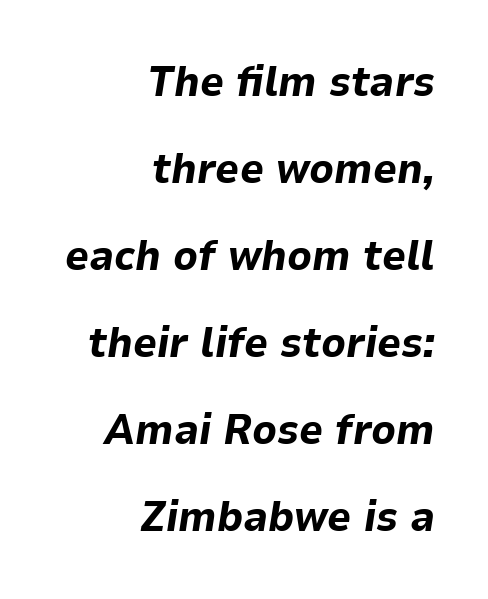
Varying glyph widths throughout — classic text-font behaviour. A great deal of white space separates one row of letters from the next. On the weight axis this lands at bold, roughly 700. These lines were composed using italics. Right-aligned paragraph, ragged on the left.
